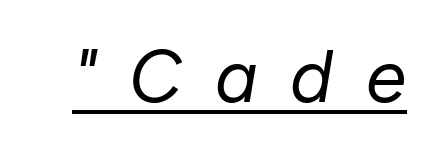
You could only call the tracking loose — the letters float apart. A continuous stroke trails under the words, as in a hyperlink. Notice how the stems are inclined rather than vertical — that's the hallmark of italics. Do the characters align in a grid? No, the font is proportional.
